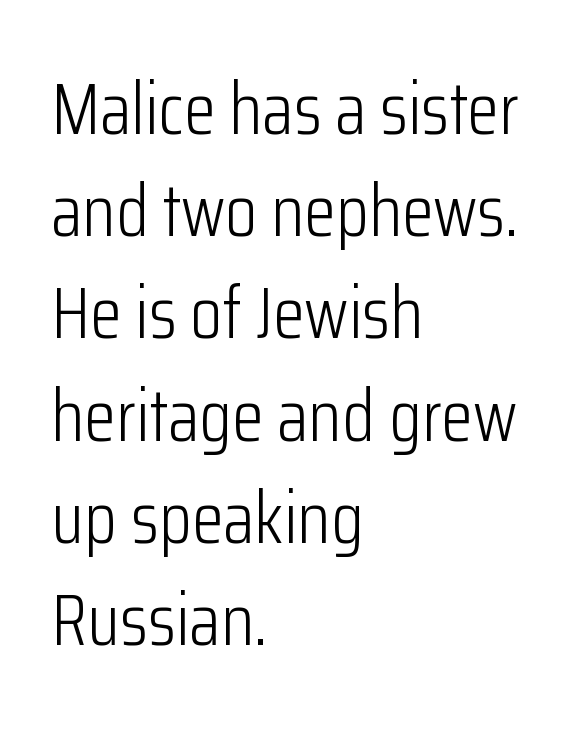
{"serif": "no", "italic": "no", "bold": "no", "weight": "light", "width": "condensed", "stroke_contrast": "low", "x_height": "medium", "monospaced": "no", "underline": "no", "align": "left", "line_spacing": "normal", "line_spacing_ratio": 1.4, "letter_spacing": "normal", "letter_spacing_em": 0.0, "glyph_px": 73}
